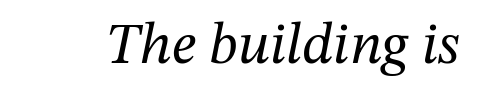
I'd call this a serif setting — the letters wear small feet. Posture: slanted. Descenders hang freely into open space. Weight: regular or lighter. Tracking value appears to be zero — textbook default spacing.
